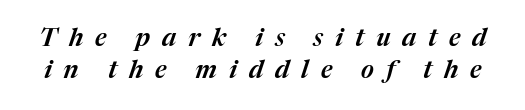
{"italic": "yes", "lean": "right", "slant_degrees": 17, "underline": "no", "line_spacing": "normal", "line_spacing_ratio": 1.28, "letter_spacing": "wide", "letter_spacing_em": 0.47, "glyph_px": 25}
